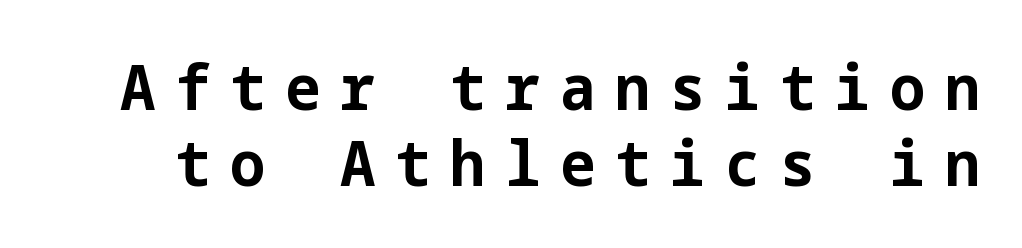
Set as a true bold cut, around the 700 mark. Glance below the letters and you will spot only blank space. Posture: upright roman. Note: no serifs on the glyphs. Between one letter and the next there's a generous, obvious gap.
